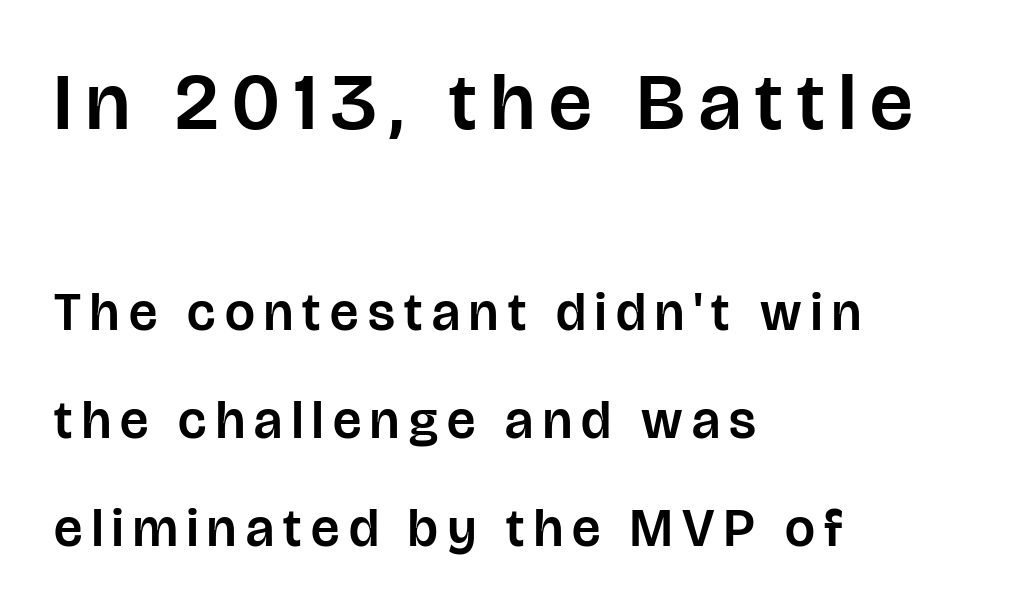
Bigger letters appear in the top chunk; the bottom chunk is reduced. A typesetter would call this proportional, since set widths differ per character. Rule under the text: the space is simply empty. In CSS terms this would be text-align: left.
